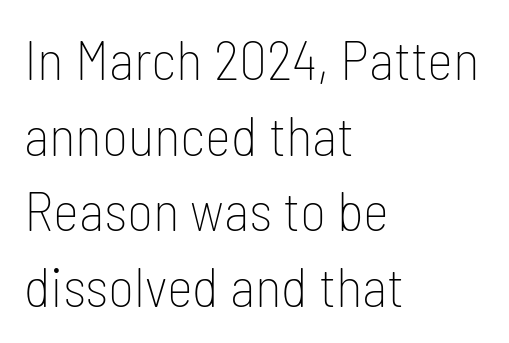
Is the type heavy? It reads as light-to-regular instead. Inter-character spacing is left at the font's built-in metrics. What's the leading like? Ordinary, nothing unusual. One-word summary of the alignment: left.
